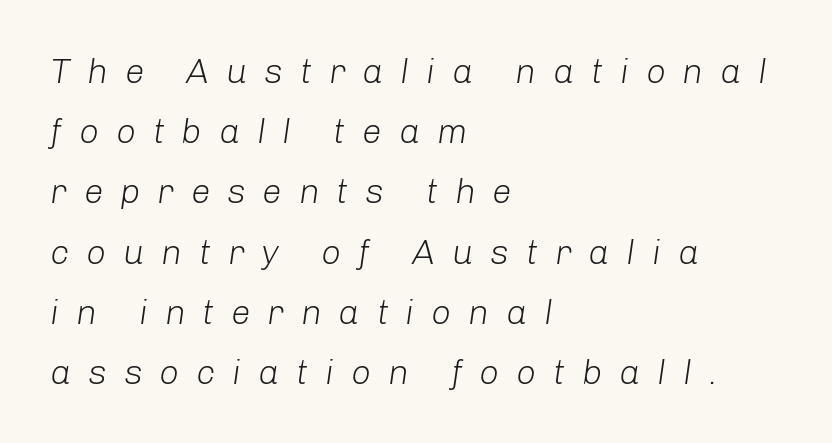
The rendering uses natural spacing where letterforms have individual widths. Each word looks stretched out because of the extra space between its letters. An italicized treatment has been applied to the whole sample. A clean baseline with only descenders dipping below it. Stroke mass is kept to a normal reading level or below. Does the copy run flush right? No — it runs flush left.
